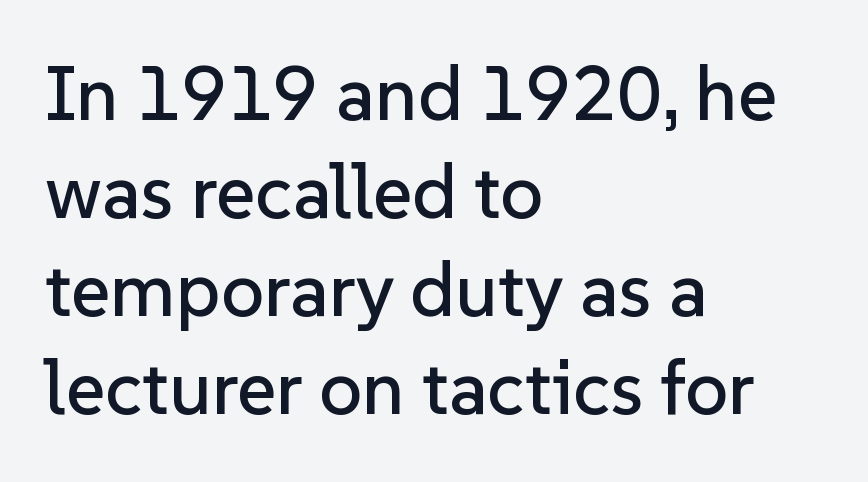
{"serif": "no", "italic": "no", "width": "normal", "stroke_contrast": "low", "x_height": "medium", "monospaced": "no", "underline": "no", "align": "left", "line_spacing": "normal", "line_spacing_ratio": 1.29, "letter_spacing": "normal", "letter_spacing_em": 0.0, "glyph_px": 76}
